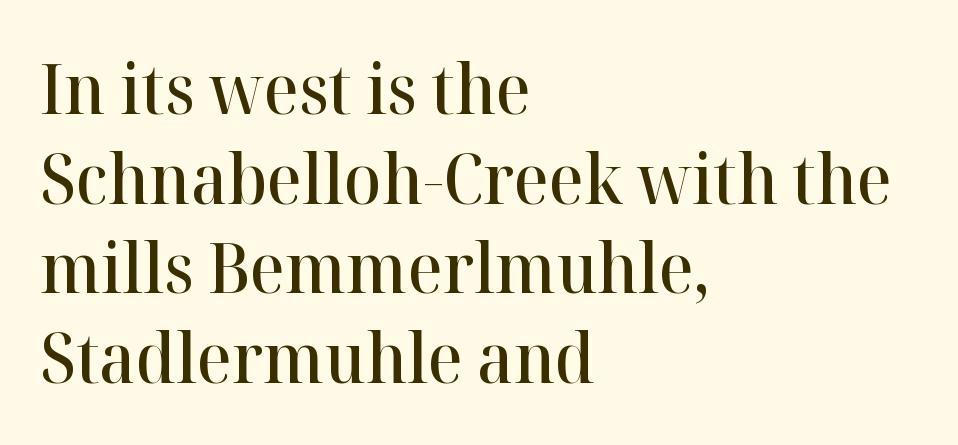
Q: Is the text bold? A: Semi-bold.
Q: Is the text italic (slanted)? A: No, it is upright.
Q: Is the typeface a serif or a sans-serif typeface? A: Serif.
Q: Is the text underlined? A: No.
Q: How is the paragraph aligned? A: Left-aligned.
Q: Is the spacing between letters normal or unusually wide? A: Normal.
Q: Is the spacing between lines tight, normal or loose? A: Normal.
Q: Width (condensed, normal, or wide)? A: Normal.
Q: Stroke contrast? A: High.
Q: x-height? A: Medium.
Q: Monospaced? A: No.
